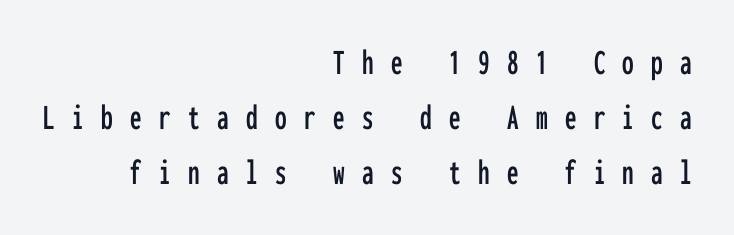
Q: Is the text italic (slanted)? A: No, it is upright.
Q: Is the typeface a serif or a sans-serif typeface? A: Sans-serif.
Q: Is the text underlined? A: No.
Q: How is the paragraph aligned? A: Right-aligned.
Q: Is the spacing between letters normal or unusually wide? A: Unusually wide.
Q: Is the spacing between lines tight, normal or loose? A: Normal.
Q: Width (condensed, normal, or wide)? A: Condensed.
Q: Stroke contrast? A: Low.
Q: x-height? A: Medium.
Q: Monospaced? A: Yes.
